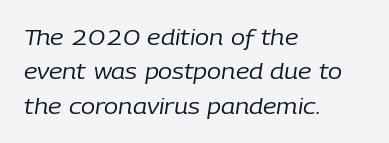
The image shows 21 px text type, italic (leaning right); set left-aligned, normal line spacing (1.64x), normal letter spacing, not underlined.
